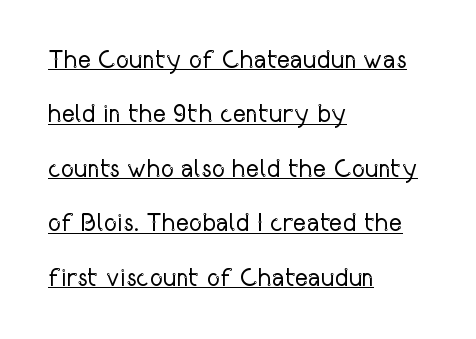
The image shows 25 px text type, upright; set left-aligned, loose line spacing (2.18x), normal letter spacing, underlined.
